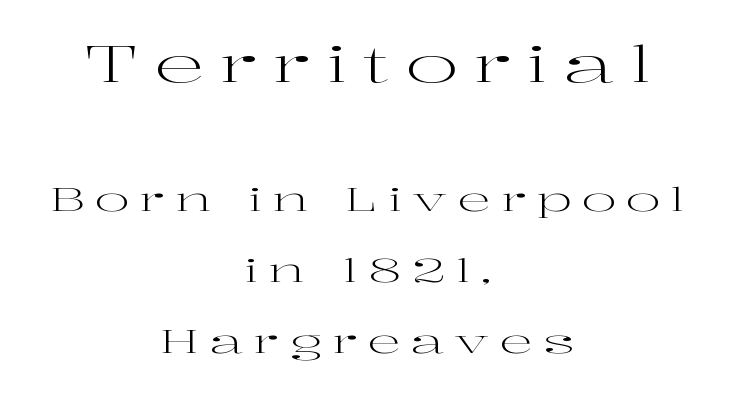
{"serif": "yes", "italic": "no", "bold": "no", "weight": "regular", "width": "wide", "stroke_contrast": "high", "x_height": "medium", "monospaced": "no", "underline": "no", "align": "center", "line_spacing": "loose", "line_spacing_ratio": 2.15, "letter_spacing": "wide", "letter_spacing_em": 0.31, "larger_block": "first", "size_ratio": 1.52, "glyph_px": 50}
